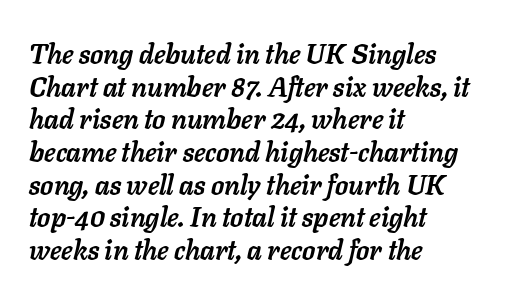
These words are printed bold, with thick strokes throughout. The area under the type is left untouched. The letters sit at their default tracking, neither squeezed nor spread. Style check: oblique.
